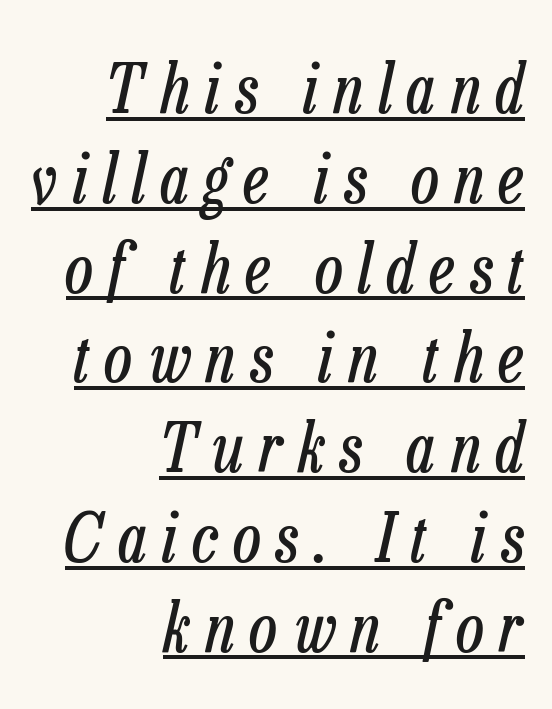
Q: Is the text bold? A: No.
Q: Is the text italic (slanted)? A: Yes, it leans right by about 13 degrees.
Q: Is the text underlined? A: Yes.
Q: How is the paragraph aligned? A: Right-aligned.
Q: Is the spacing between letters normal or unusually wide? A: Unusually wide.
Q: Is the spacing between lines tight, normal or loose? A: Normal.
Q: Width (condensed, normal, or wide)? A: Condensed.
Q: Stroke contrast? A: Low.
Q: x-height? A: Medium.
Q: Monospaced? A: No.
